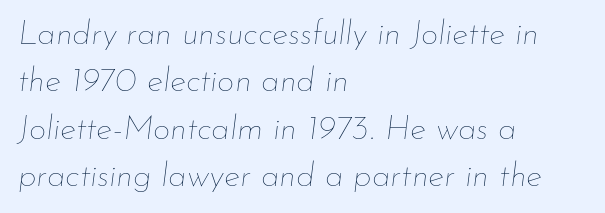
Nobody touched the tracking dial on this one. The letters advance in unequal steps, a hallmark of proportional type. Line spacing here is normal. The letters are slanted; this is an italic face. This rendering uses left alignment, leaving the right contour irregular. Is the type heavy? It reads as light-to-regular instead.
